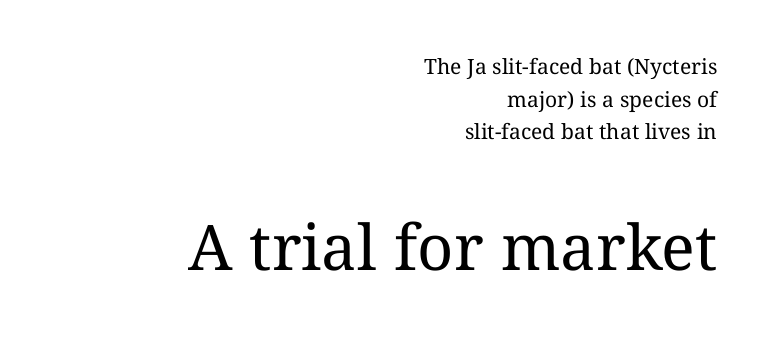
The image shows 63 px regular-weight type, upright; set right-aligned, normal line spacing (1.55x), normal letter spacing, not underlined; the second (bottom) block is 3.0x larger; medium stroke contrast and a medium x-height.
